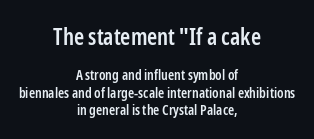
The image shows 23 px text type, upright; set centered, line spacing 1.22x, normal letter spacing, not underlined; the first (top) block is 1.64x larger.
